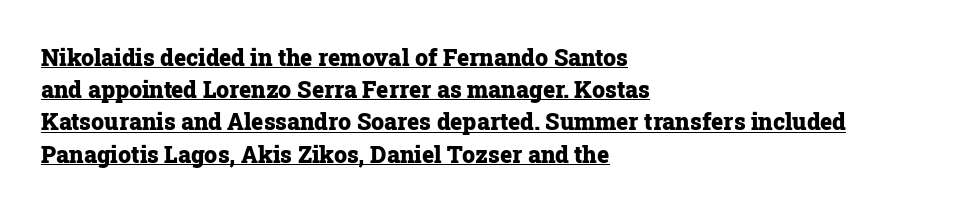
{"italic": "no", "bold": "yes", "underline": "yes", "align": "left", "line_spacing": "normal", "line_spacing_ratio": 1.4, "letter_spacing": "normal", "letter_spacing_em": 0.0, "glyph_px": 23}
